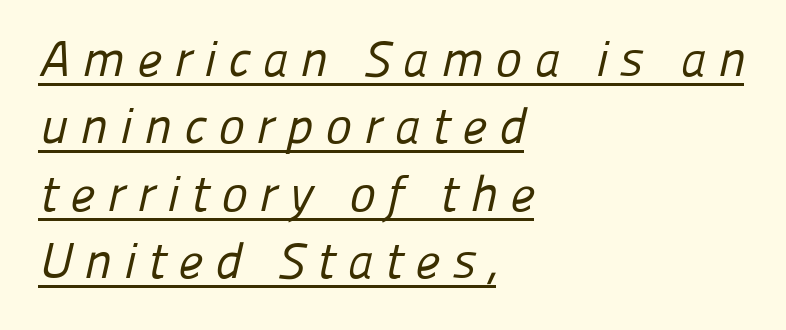
The image shows 50 px regular-weight sans-serif type; set left-aligned, normal line spacing (1.35x), unusually wide letter spacing (+0.24 em), underlined; low stroke contrast and a medium x-height.
